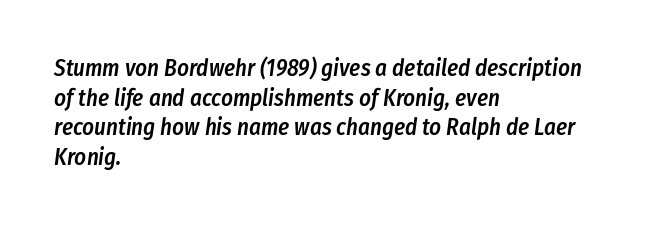
The image shows 23 px text type, italic (leaning right); set left-aligned, normal line spacing (1.29x), normal letter spacing, not underlined.
